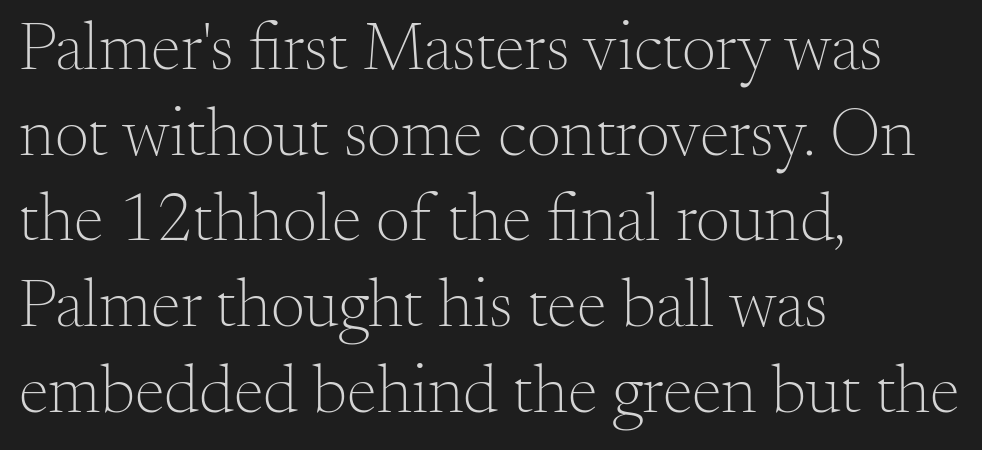
Descenders are the only things crossing below the line. Caption: face not bold, strokes unweighted. Rendered with straight, roman letterforms. No extra tracking has been applied to these lines. Note the varied advance widths — an 'i' is clearly narrower than an 'm'. You can tell from the footed stems that serif type was used.
